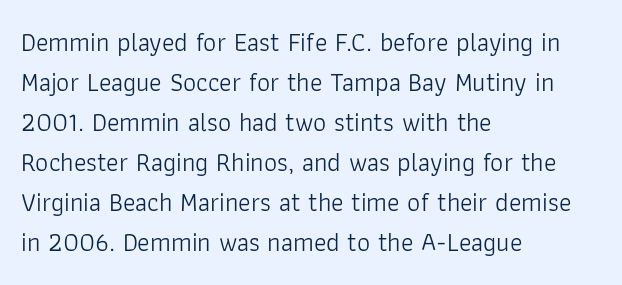
{"italic": "no", "bold": "no", "underline": "no", "align": "left", "line_spacing": "normal", "line_spacing_ratio": 1.54, "letter_spacing": "normal", "letter_spacing_em": 0.0, "glyph_px": 26}
